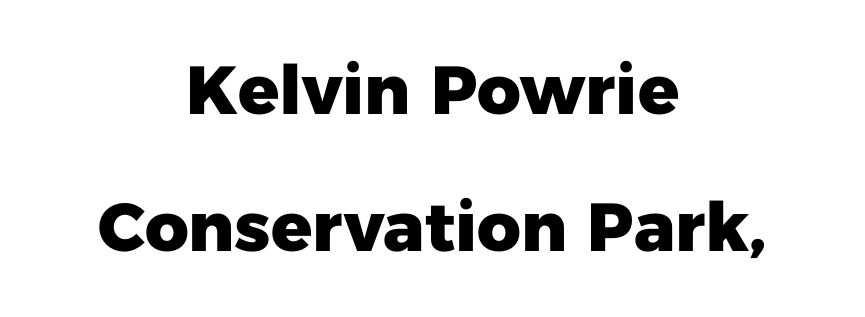
{"serif": "no", "italic": "no", "bold": "yes", "weight": "heavy", "width": "normal", "stroke_contrast": "low", "x_height": "medium", "monospaced": "no", "underline": "no", "align": "center", "line_spacing": "loose", "line_spacing_ratio": 2.01, "letter_spacing": "normal", "letter_spacing_em": 0.0, "glyph_px": 68}
